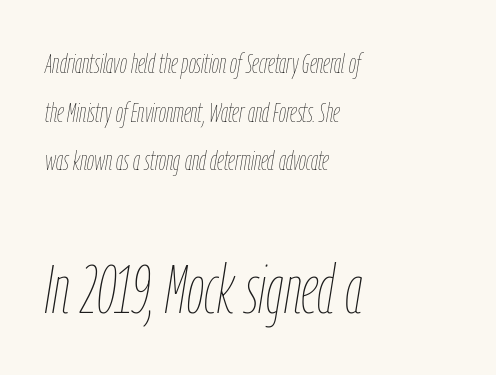
A light-to-regular cut is what we see here. Tall strokes in this sample are angled rather than plumb. Honestly, there is no underline to notice here at all. Does the copy run flush right? No — it runs flush left. Glyph-to-glyph distance matches everyday printed text. The lower block of text is set noticeably larger than the block above it.
